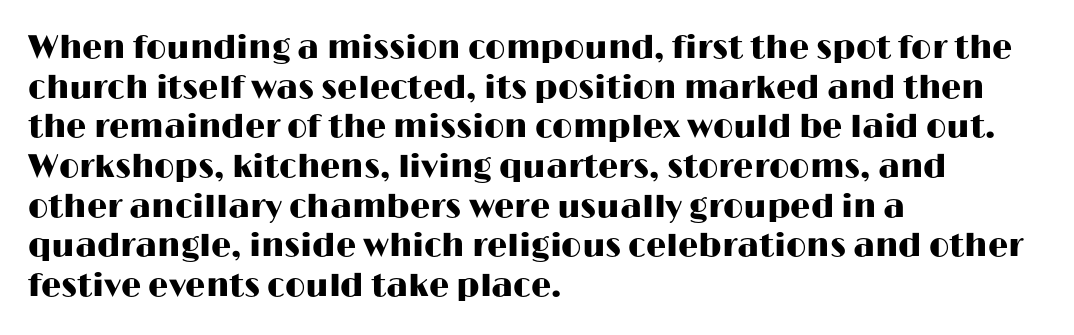
{"serif": "no", "italic": "no", "width": "wide", "stroke_contrast": "high", "x_height": "medium", "monospaced": "no", "underline": "no", "align": "left", "line_spacing_ratio": 1.24, "letter_spacing": "normal", "letter_spacing_em": 0.0, "glyph_px": 32}
